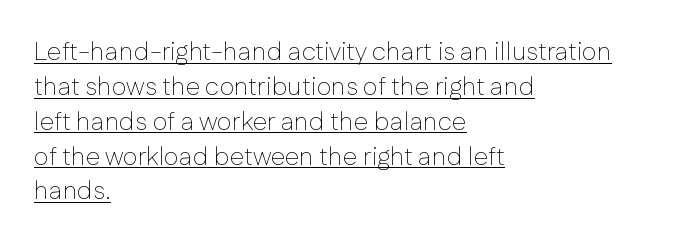
Q: Is the text bold? A: No.
Q: Is the text italic (slanted)? A: No, it is upright.
Q: Is the text underlined? A: Yes.
Q: How is the paragraph aligned? A: Left-aligned.
Q: Is the spacing between letters normal or unusually wide? A: Normal.
Q: Is the spacing between lines tight, normal or loose? A: Normal.
